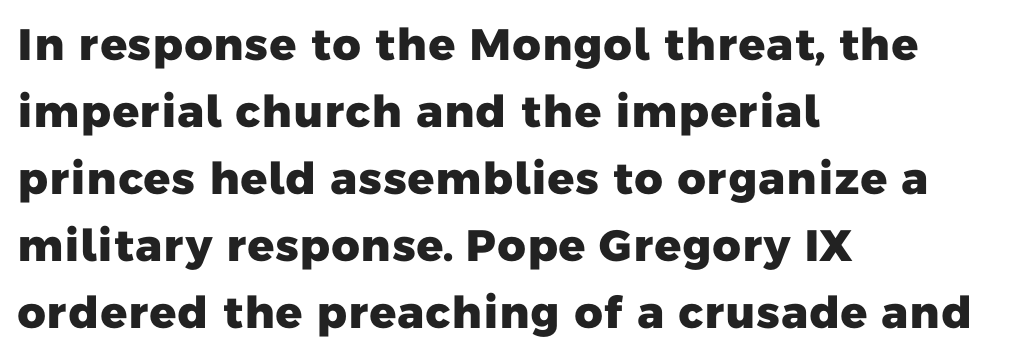
{"serif": "no", "bold": "yes", "weight": "heavy", "width": "normal", "stroke_contrast": "low", "x_height": "medium", "monospaced": "no", "underline": "no", "align": "left", "line_spacing": "normal", "line_spacing_ratio": 1.52, "letter_spacing": "normal", "letter_spacing_em": 0.0, "glyph_px": 44}
